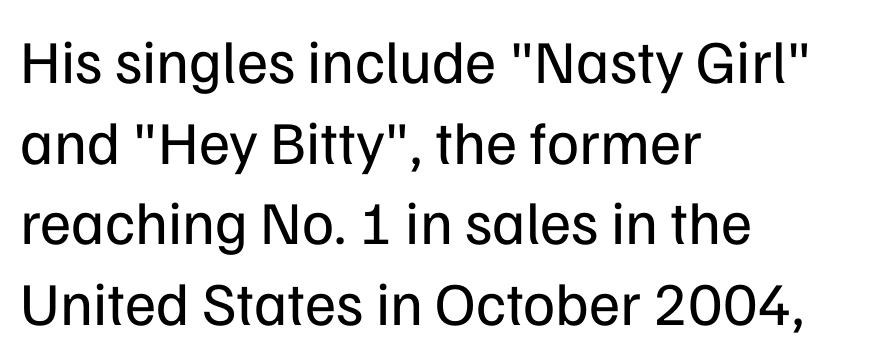
Looks like regular typesetting: each glyph gets only the width it needs. Caption: standard tracking, unaltered. Line spacing here is normal. Caption: multi-line text, flush left, ragged right. The face looks like a standard text weight, possibly lighter. Examine the stroke ends and you'll find no serifs.
